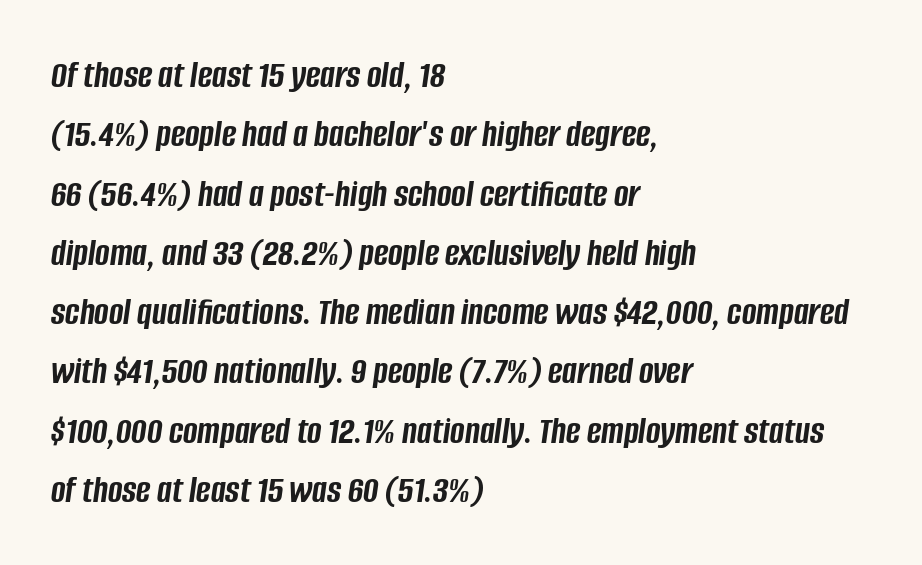
{"italic": "yes", "lean": "right", "slant_degrees": 8, "bold": "yes", "weight": "semibold", "width": "condensed", "stroke_contrast": "low", "x_height": "large", "monospaced": "no", "underline": "no", "align": "left", "line_spacing": "normal", "line_spacing_ratio": 1.52, "letter_spacing": "normal", "letter_spacing_em": 0.0, "glyph_px": 39}
